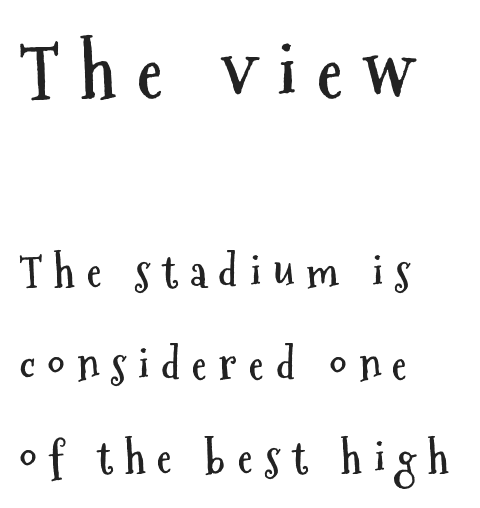
{"serif": "no", "italic": "no", "bold": "yes", "weight": "semibold", "width": "condensed", "stroke_contrast": "medium", "x_height": "medium", "monospaced": "no", "underline": "no", "align": "left", "line_spacing": "loose", "line_spacing_ratio": 2.17, "letter_spacing": "wide", "letter_spacing_em": 0.28, "larger_block": "first", "size_ratio": 1.74, "glyph_px": 75}
